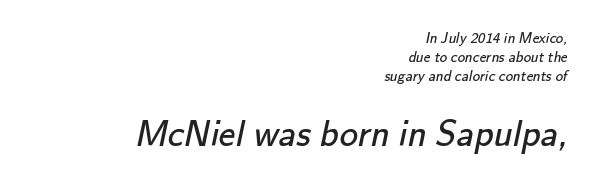
{"serif": "no", "bold": "no", "weight": "regular", "width": "normal", "stroke_contrast": "low", "x_height": "small", "monospaced": "no", "underline": "no", "align": "right", "line_spacing": "normal", "line_spacing_ratio": 1.28, "letter_spacing": "normal", "letter_spacing_em": 0.0, "larger_block": "second", "size_ratio": 2.47, "glyph_px": 37}
